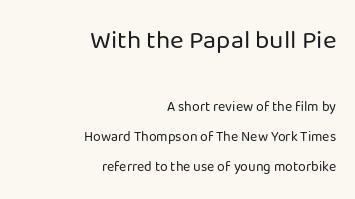
The image shows 26 px text type, upright; set right-aligned, loose line spacing (2.13x), normal letter spacing, not underlined; the first (top) block is 1.86x larger.
